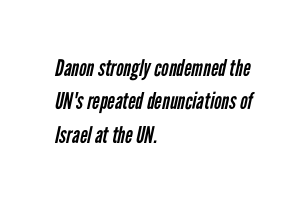
Q: Is the text bold? A: No.
Q: Is the text underlined? A: No.
Q: How is the paragraph aligned? A: Left-aligned.
Q: Is the spacing between letters normal or unusually wide? A: Normal.
Q: Is the spacing between lines tight, normal or loose? A: Normal.
